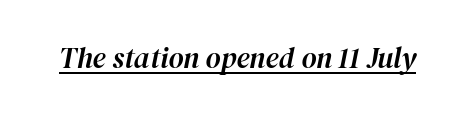
The passage shown is underscored from start to finish. Style check: oblique. You could not count columns in this text — the font is proportionally spaced. Nothing unusual about the tracking: characters are spaced as the font intends.
